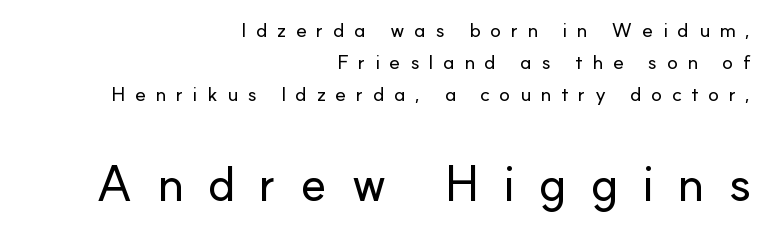
{"serif": "no", "italic": "no", "width": "normal", "stroke_contrast": "low", "x_height": "small", "monospaced": "no", "underline": "no", "align": "right", "line_spacing": "normal", "line_spacing_ratio": 1.6, "letter_spacing": "wide", "letter_spacing_em": 0.48, "larger_block": "second", "size_ratio": 2.45, "glyph_px": 49}
